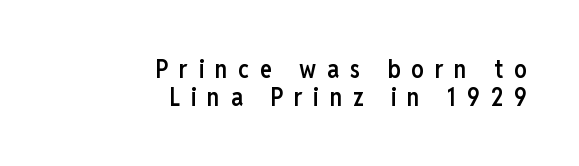
{"italic": "no", "bold": "semi", "underline": "no", "align": "right", "line_spacing": "tight", "line_spacing_ratio": 1.11, "letter_spacing": "wide", "letter_spacing_em": 0.43, "glyph_px": 25}
